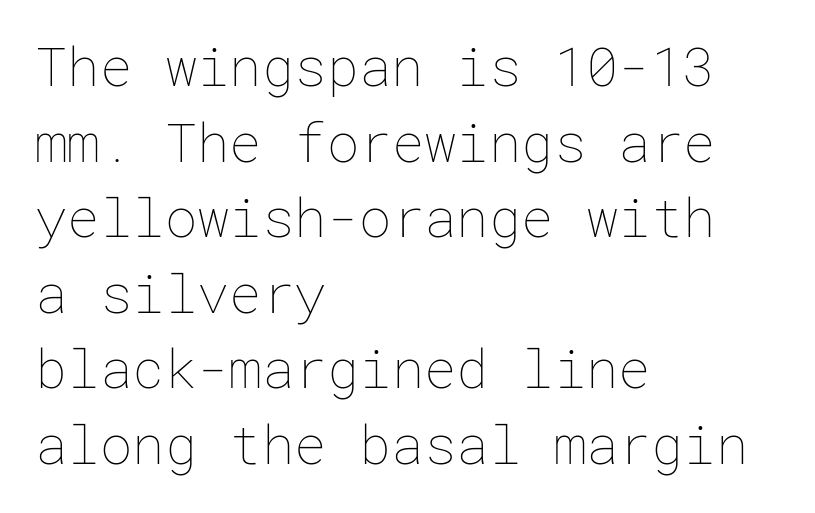
Q: Is the text bold? A: No.
Q: Is the text italic (slanted)? A: No, it is upright.
Q: Is the text underlined? A: No.
Q: How is the paragraph aligned? A: Left-aligned.
Q: Is the spacing between letters normal or unusually wide? A: Normal.
Q: Is the spacing between lines tight, normal or loose? A: Normal.
Q: Width (condensed, normal, or wide)? A: Normal.
Q: Stroke contrast? A: Low.
Q: x-height? A: Medium.
